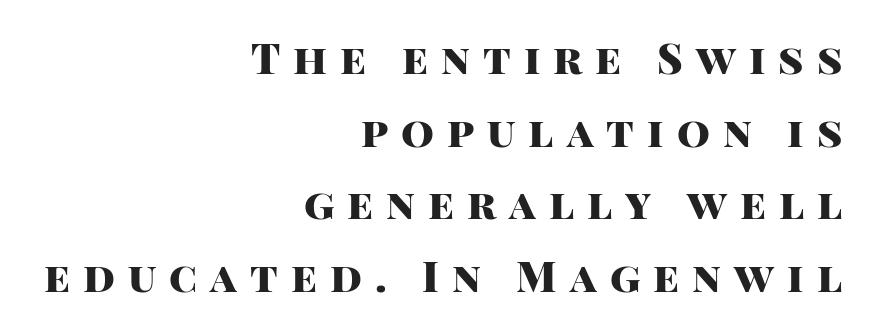
{"serif": "no", "italic": "no", "bold": "yes", "weight": "heavy", "width": "normal", "stroke_contrast": "high", "x_height": "large", "monospaced": "no", "underline": "no", "align": "right", "line_spacing_ratio": 1.73, "letter_spacing": "wide", "letter_spacing_em": 0.31, "glyph_px": 42}
